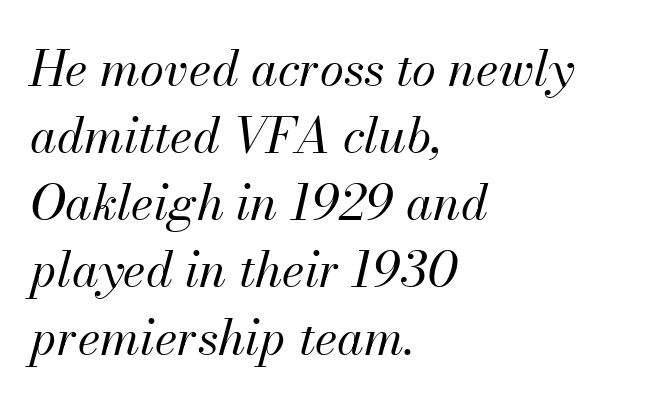
{"italic": "yes", "lean": "right", "slant_degrees": 13, "bold": "no", "weight": "regular", "width": "normal", "stroke_contrast": "medium", "x_height": "small", "monospaced": "no", "underline": "no", "align": "left", "line_spacing": "normal", "line_spacing_ratio": 1.37, "letter_spacing": "normal", "letter_spacing_em": 0.0, "glyph_px": 49}
